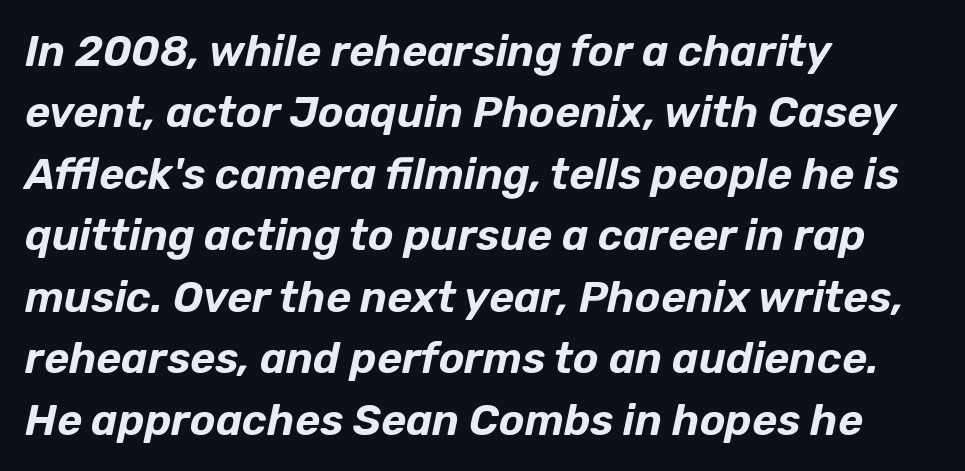
Q: Is the text italic (slanted)? A: Yes, it leans right by about 12 degrees.
Q: Is the text underlined? A: No.
Q: How is the paragraph aligned? A: Left-aligned.
Q: Is the spacing between letters normal or unusually wide? A: Normal.
Q: Is the spacing between lines tight, normal or loose? A: Normal.
Q: Width (condensed, normal, or wide)? A: Normal.
Q: Stroke contrast? A: Low.
Q: x-height? A: Medium.
Q: Monospaced? A: No.
